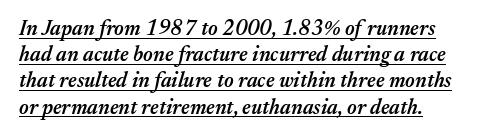
Q: Is the text bold? A: Semi-bold.
Q: Is the text italic (slanted)? A: Yes, it leans right by about 17 degrees.
Q: Is the text underlined? A: Yes.
Q: Is the spacing between letters normal or unusually wide? A: Normal.
Q: Is the spacing between lines tight, normal or loose? A: Normal.
